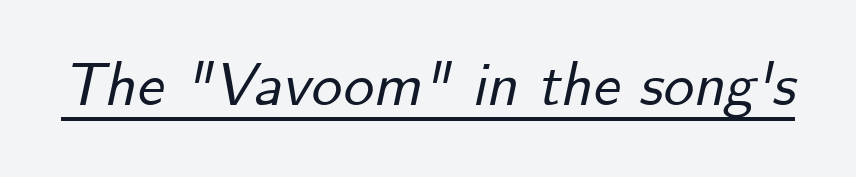
{"italic": "yes", "lean": "right", "slant_degrees": 12, "width": "normal", "stroke_contrast": "low", "x_height": "small", "monospaced": "no", "underline": "yes", "letter_spacing": "normal", "letter_spacing_em": 0.0, "glyph_px": 61}
